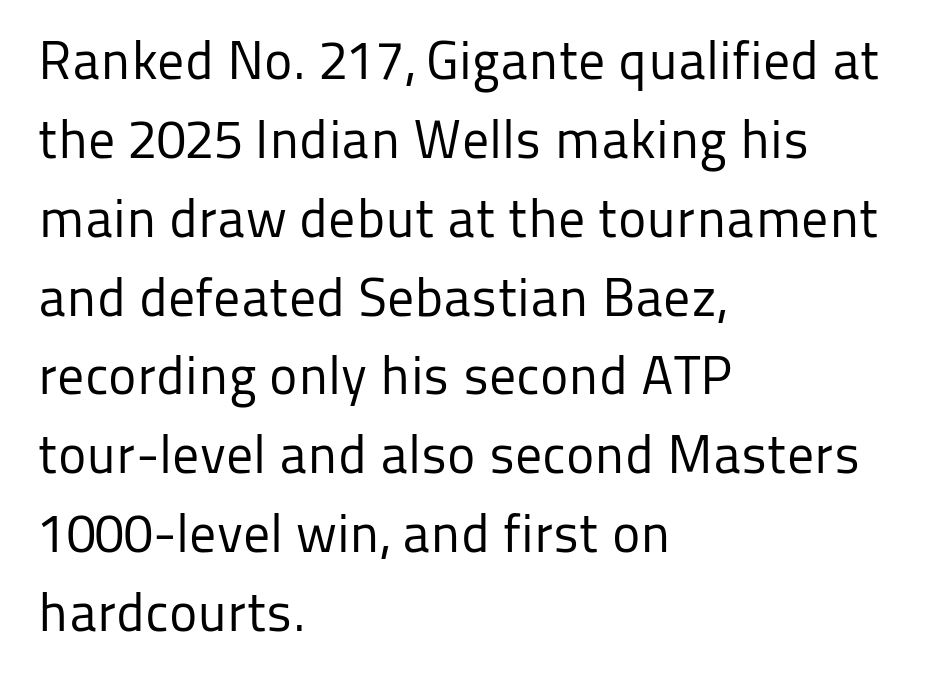
Q: Is the text bold? A: No.
Q: Is the text italic (slanted)? A: No, it is upright.
Q: Is the typeface a serif or a sans-serif typeface? A: Sans-serif.
Q: Is the text underlined? A: No.
Q: How is the paragraph aligned? A: Left-aligned.
Q: Is the spacing between letters normal or unusually wide? A: Normal.
Q: Is the spacing between lines tight, normal or loose? A: Normal.
Q: Width (condensed, normal, or wide)? A: Normal.
Q: Stroke contrast? A: Low.
Q: x-height? A: Medium.
Q: Monospaced? A: No.
